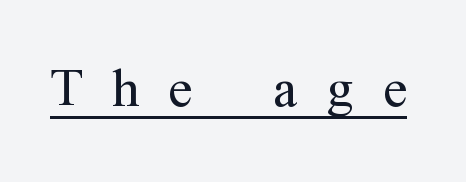
{"serif": "yes", "italic": "no", "bold": "no", "weight": "light", "width": "condensed", "stroke_contrast": "medium", "x_height": "medium", "monospaced": "no", "underline": "yes", "letter_spacing": "wide", "letter_spacing_em": 0.41, "glyph_px": 71}
